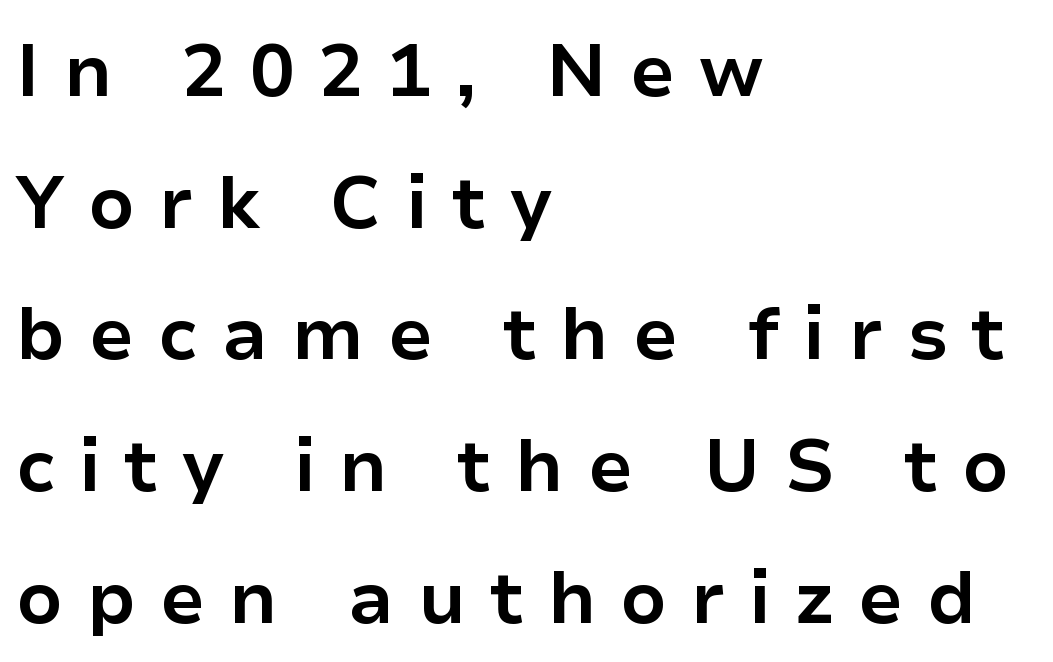
{"serif": "no", "italic": "no", "bold": "yes", "weight": "bold", "width": "normal", "stroke_contrast": "low", "x_height": "medium", "monospaced": "no", "underline": "no", "align": "left", "line_spacing_ratio": 1.78, "letter_spacing": "wide", "letter_spacing_em": 0.32, "glyph_px": 74}
